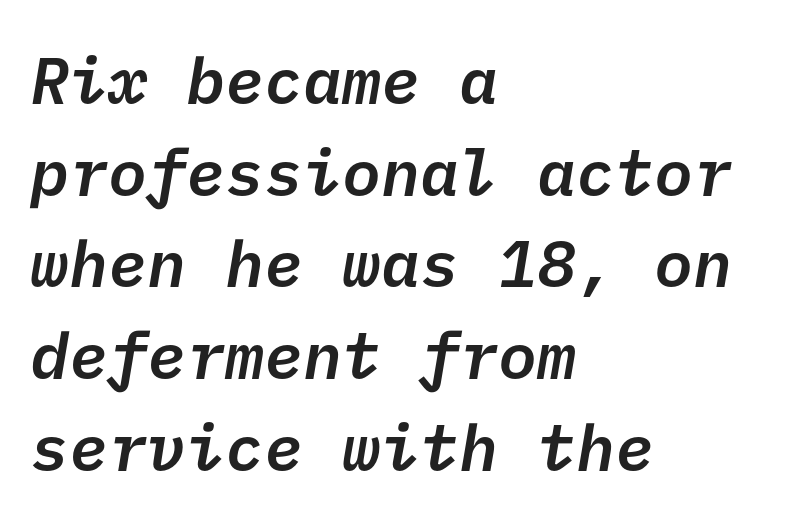
The paragraph has a hard left edge and a soft right edge. The face used here is rendered with its standard letterfit. Check under the words: just untouched page. As a designer I'd log this as weight 600, semibold. You can tell from the bare stems that sans-serif type was used. Leading matches the norm, producing a regular column.
